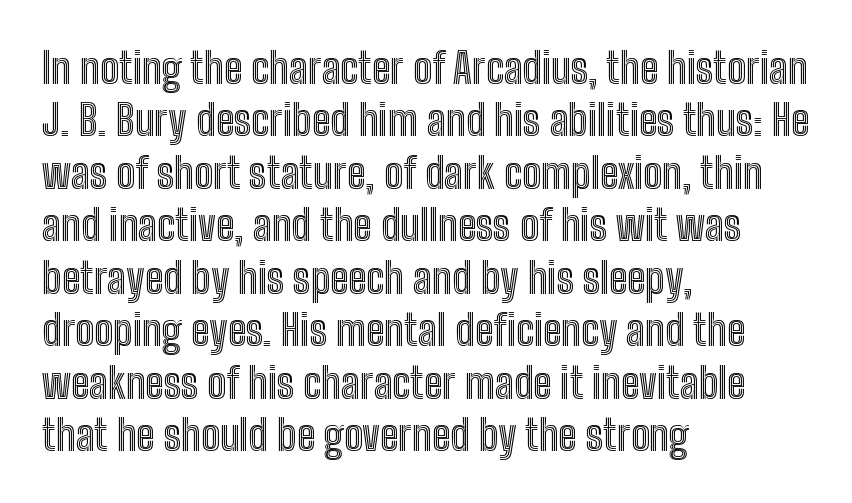
Q: Is the text italic (slanted)? A: No, it is upright.
Q: Is the text underlined? A: No.
Q: How is the paragraph aligned? A: Left-aligned.
Q: Is the spacing between letters normal or unusually wide? A: Normal.
Q: Is the spacing between lines tight, normal or loose? A: Normal.
Q: Width (condensed, normal, or wide)? A: Condensed.
Q: x-height? A: Medium.
Q: Monospaced? A: No.
